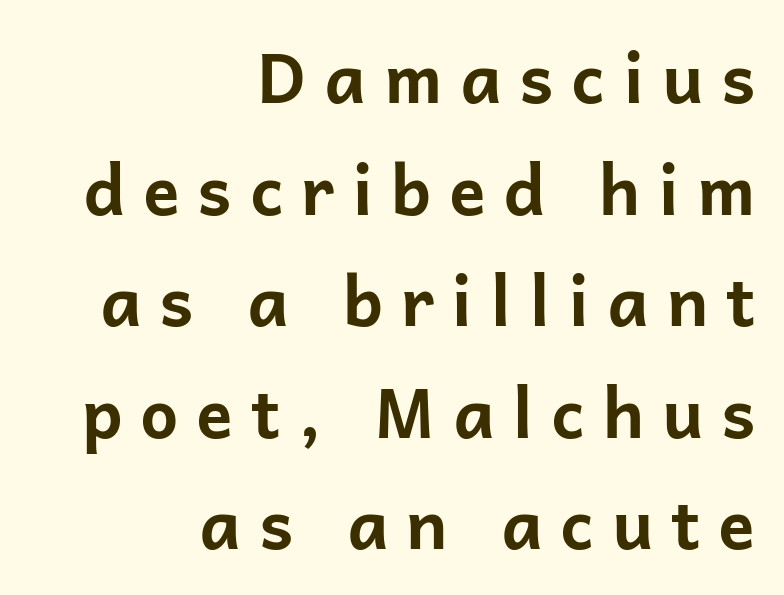
The passage shown is typed in a proportional face where columns would drift. Lines of text with bare space underneath. A dark, heavy texture on the line: the type is bold. Observe the wide spacing: letters keep a clear distance from each other.
